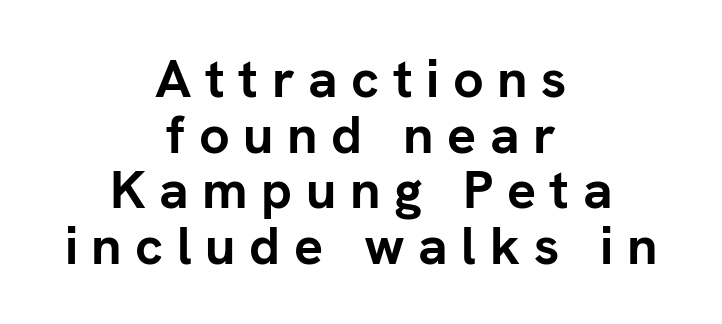
{"serif": "no", "italic": "no", "bold": "yes", "weight": "semibold", "width": "normal", "stroke_contrast": "low", "x_height": "medium", "monospaced": "no", "underline": "no", "align": "center", "line_spacing": "tight", "line_spacing_ratio": 1.03, "letter_spacing": "wide", "letter_spacing_em": 0.25, "glyph_px": 54}
